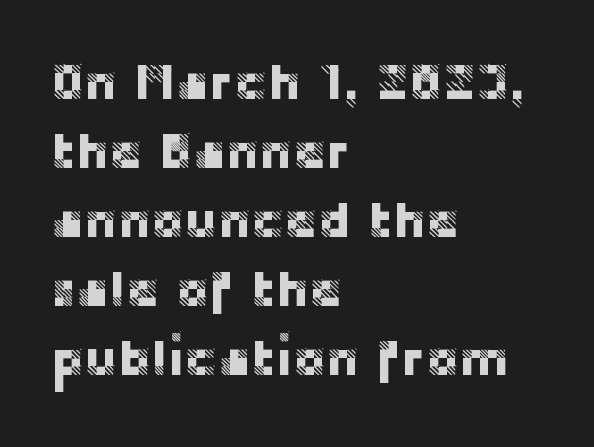
The image shows 50 px sans-serif type, upright; set left-aligned, normal line spacing (1.38x), normal letter spacing, not underlined; low stroke contrast and a large x-height.
